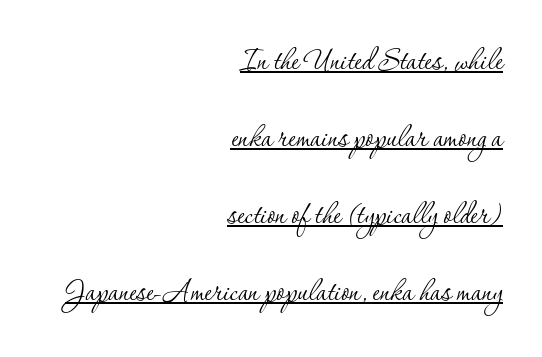
Q: Is the text bold? A: No.
Q: Is the text italic (slanted)? A: Yes.
Q: Is the typeface a serif or a sans-serif typeface? A: Serif.
Q: Is the text underlined? A: Yes.
Q: How is the paragraph aligned? A: Right-aligned.
Q: Is the spacing between letters normal or unusually wide? A: Normal.
Q: Is the spacing between lines tight, normal or loose? A: Loose.
Q: Width (condensed, normal, or wide)? A: Normal.
Q: Stroke contrast? A: Low.
Q: x-height? A: Small.
Q: Monospaced? A: No.
